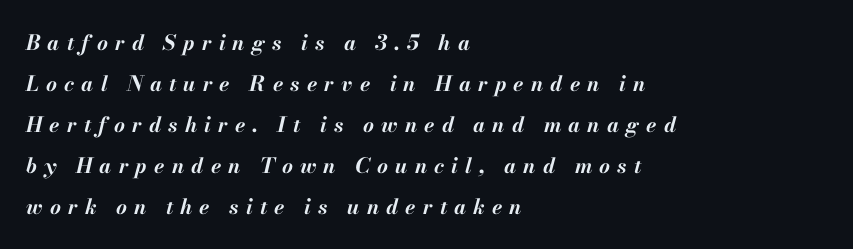
Q: Is the text bold? A: Yes.
Q: Is the text italic (slanted)? A: Yes, it leans right by about 13 degrees.
Q: Is the text underlined? A: No.
Q: How is the paragraph aligned? A: Left-aligned.
Q: Is the spacing between letters normal or unusually wide? A: Unusually wide.
Q: Is the spacing between lines tight, normal or loose? A: Loose.
